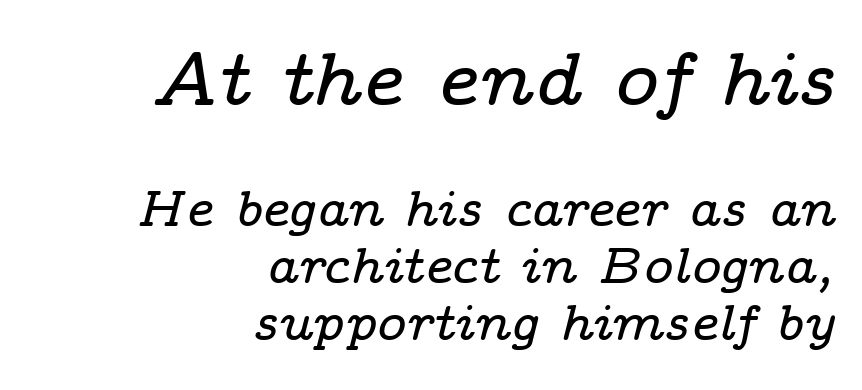
{"serif": "yes", "italic": "yes", "lean": "right", "slant_degrees": 14, "width": "wide", "stroke_contrast": "low", "x_height": "medium", "monospaced": "no", "underline": "no", "align": "right", "line_spacing": "tight", "line_spacing_ratio": 1.12, "letter_spacing": "normal", "letter_spacing_em": 0.0, "larger_block": "first", "size_ratio": 1.49, "glyph_px": 76}
